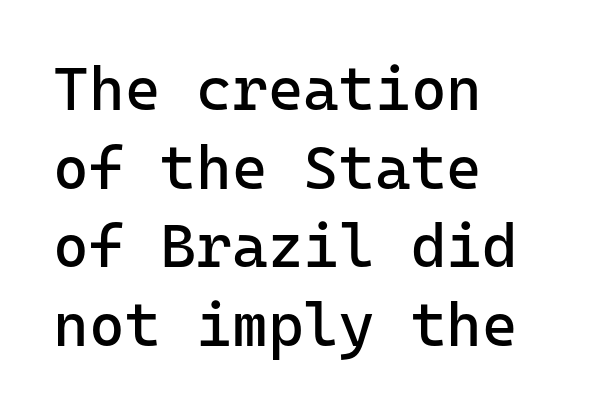
Think of a typewriter: that constant character pitch is what you see here. Any mark beneath the type? The region is blank. Typeset ragged right — the left edge is the straight one. A typesetter would call this leading conventional body-copy spacing. The type is set solid horizontally, with unmodified tracking. Heaviness? Minimal to ordinary, like unemphasized prose.
